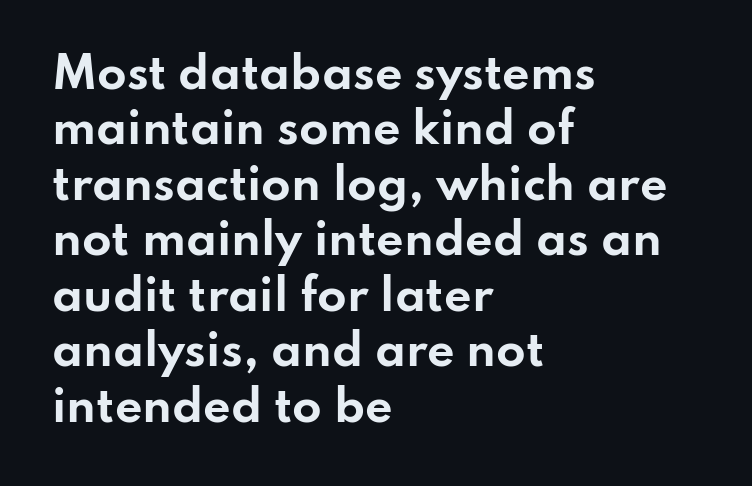
{"serif": "no", "italic": "no", "bold": "yes", "weight": "bold", "width": "wide", "stroke_contrast": "low", "x_height": "small", "monospaced": "no", "underline": "no", "align": "left", "line_spacing": "normal", "line_spacing_ratio": 1.29, "letter_spacing": "normal", "letter_spacing_em": 0.0, "glyph_px": 43}
